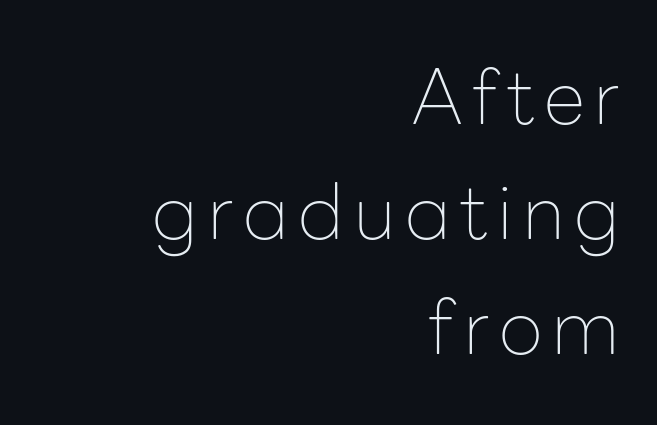
{"serif": "no", "italic": "no", "bold": "no", "weight": "thin", "width": "normal", "stroke_contrast": "low", "x_height": "medium", "monospaced": "no", "underline": "no", "align": "right", "line_spacing": "normal", "line_spacing_ratio": 1.51, "glyph_px": 76}
